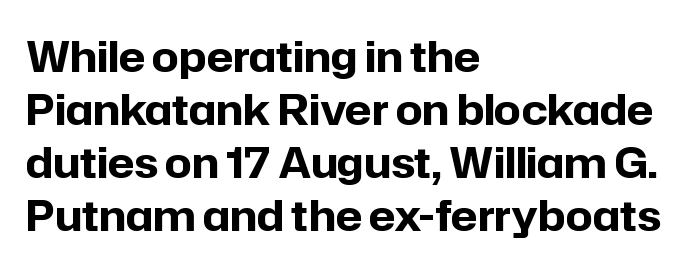
{"serif": "no", "italic": "no", "bold": "yes", "weight": "bold", "width": "normal", "stroke_contrast": "low", "x_height": "medium", "monospaced": "no", "underline": "no", "align": "left", "line_spacing": "normal", "line_spacing_ratio": 1.26, "letter_spacing": "normal", "letter_spacing_em": 0.0, "glyph_px": 42}
